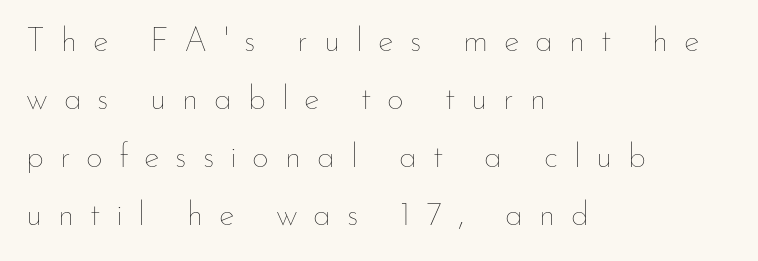
Q: Is the text bold? A: No.
Q: Is the text italic (slanted)? A: No, it is upright.
Q: Is the text underlined? A: No.
Q: How is the paragraph aligned? A: Left-aligned.
Q: Is the spacing between letters normal or unusually wide? A: Unusually wide.
Q: Width (condensed, normal, or wide)? A: Normal.
Q: Stroke contrast? A: Low.
Q: x-height? A: Small.
Q: Monospaced? A: No.
